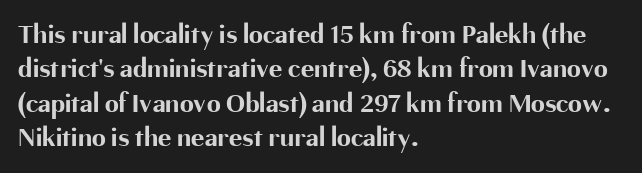
Q: Is the text bold? A: Yes.
Q: Is the text italic (slanted)? A: No, it is upright.
Q: Is the typeface a serif or a sans-serif typeface? A: Sans-serif.
Q: Is the text underlined? A: No.
Q: How is the paragraph aligned? A: Left-aligned.
Q: Is the spacing between letters normal or unusually wide? A: Normal.
Q: Width (condensed, normal, or wide)? A: Normal.
Q: Stroke contrast? A: Medium.
Q: x-height? A: Medium.
Q: Monospaced? A: No.
